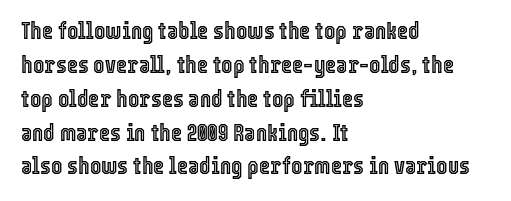
Q: Is the text italic (slanted)? A: No, it is upright.
Q: Is the text underlined? A: No.
Q: How is the paragraph aligned? A: Left-aligned.
Q: Is the spacing between letters normal or unusually wide? A: Normal.
Q: Is the spacing between lines tight, normal or loose? A: Normal.
